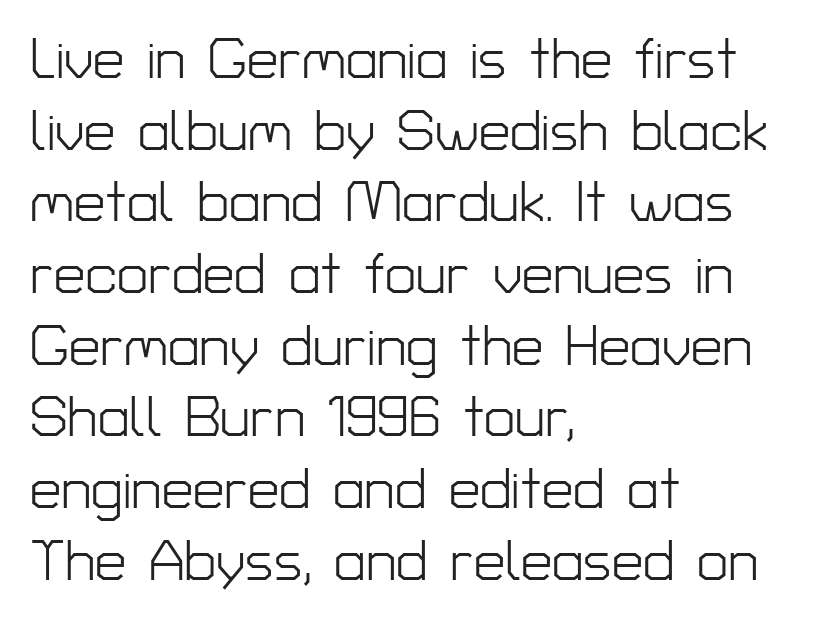
Q: Is the text bold? A: No.
Q: Is the text italic (slanted)? A: No, it is upright.
Q: Is the typeface a serif or a sans-serif typeface? A: Sans-serif.
Q: Is the text underlined? A: No.
Q: How is the paragraph aligned? A: Left-aligned.
Q: Is the spacing between letters normal or unusually wide? A: Normal.
Q: Is the spacing between lines tight, normal or loose? A: Normal.
Q: Width (condensed, normal, or wide)? A: Normal.
Q: Stroke contrast? A: Low.
Q: x-height? A: Medium.
Q: Monospaced? A: No.
